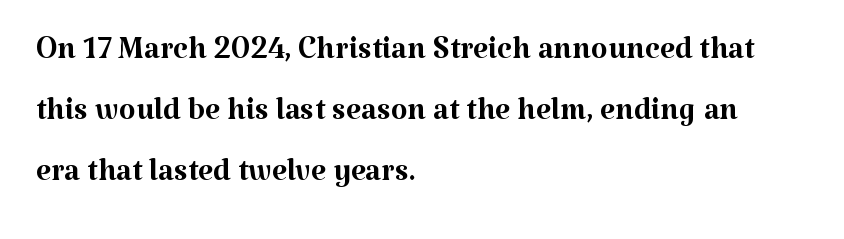
The image shows 43 px regular-weight serif type, upright; set left-aligned, normal line spacing (1.42x), normal letter spacing, not underlined; medium stroke contrast and a medium x-height.
